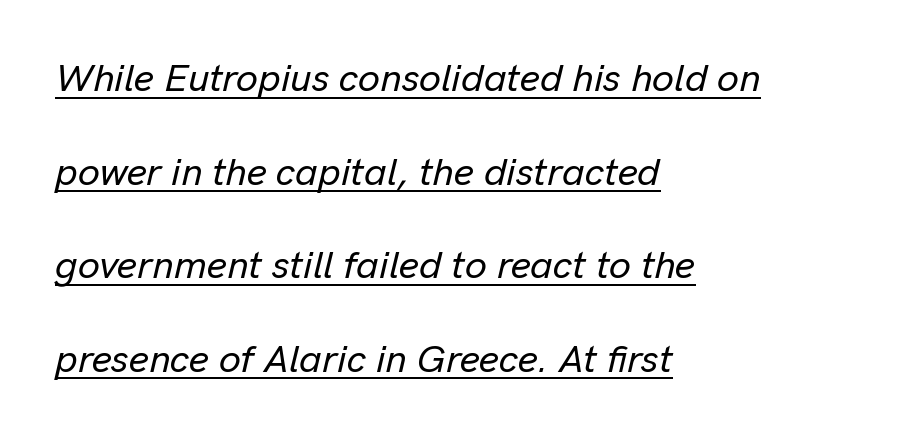
{"italic": "yes", "lean": "right", "slant_degrees": 13, "width": "normal", "stroke_contrast": "low", "x_height": "medium", "monospaced": "no", "underline": "yes", "align": "left", "line_spacing": "loose", "line_spacing_ratio": 2.4, "letter_spacing": "normal", "letter_spacing_em": 0.0, "glyph_px": 39}
